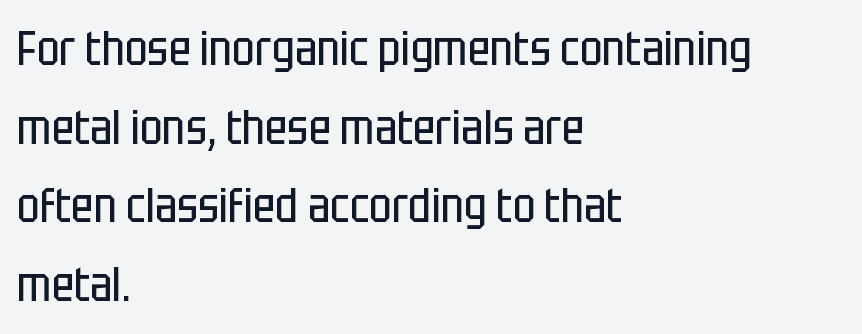
Compared with typical body copy, the letter spacing here is the same. The face used here is proportionally spaced, like ordinary book or web type. The letters stand straight up with perfectly vertical stems. Does the copy run flush right? No — it runs flush left.
